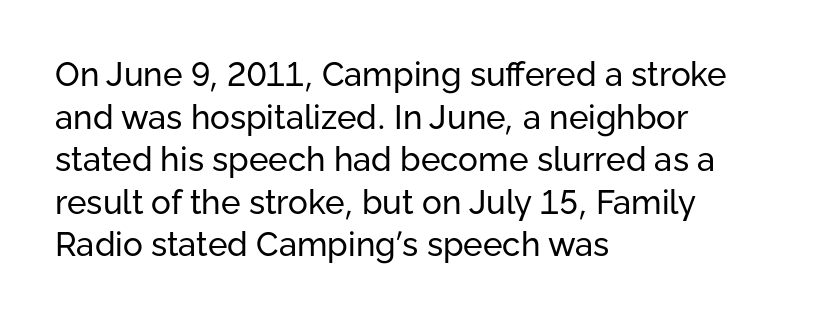
How would I describe the line gaps? Plain and ordinary. A typesetter would call this proportional, since set widths differ per character. The font family rendered here belongs to the sans-serif group. No chunkiness to these letters — they're not bold. Clear beneath every line of the passage. Line starts are locked; line ends wander.
